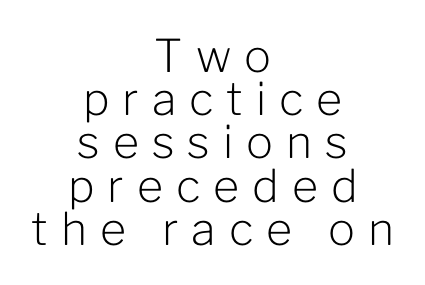
{"serif": "no", "italic": "no", "bold": "no", "weight": "light", "width": "normal", "stroke_contrast": "low", "x_height": "medium", "monospaced": "no", "underline": "no", "align": "center", "line_spacing": "tight", "line_spacing_ratio": 0.96, "letter_spacing": "wide", "letter_spacing_em": 0.29, "glyph_px": 45}
